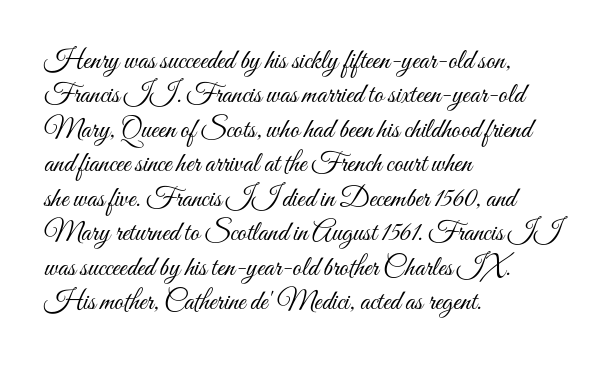
This sample has the flowing, uneven cadence of proportional lettering. Line starts are locked; line ends wander. The line texture is even and compact thanks to regular tracking. A light-to-regular cut is what we see here.
